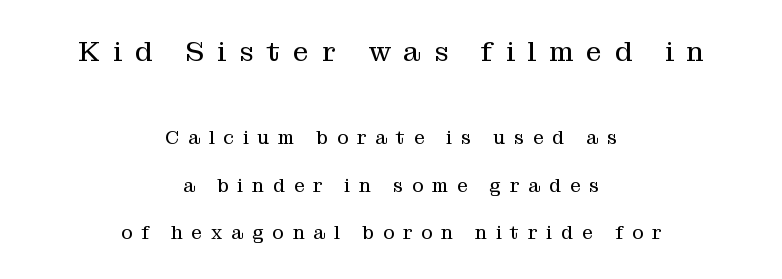
{"serif": "yes", "italic": "no", "bold": "no", "weight": "regular", "width": "normal", "stroke_contrast": "medium", "x_height": "medium", "monospaced": "no", "underline": "no", "align": "center", "line_spacing": "loose", "line_spacing_ratio": 2.5, "letter_spacing": "wide", "letter_spacing_em": 0.47, "larger_block": "first", "size_ratio": 1.47, "glyph_px": 28}
